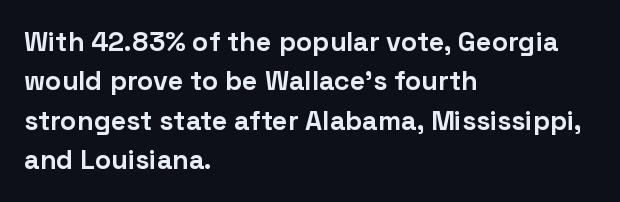
The line texture is even and compact thanks to regular tracking. Notice how the passage keeps a crisp vertical edge on the left only. Rendered with straight, roman letterforms. A bare baseline throughout the passage. One glance says typical: line gaps are just what's usual.
